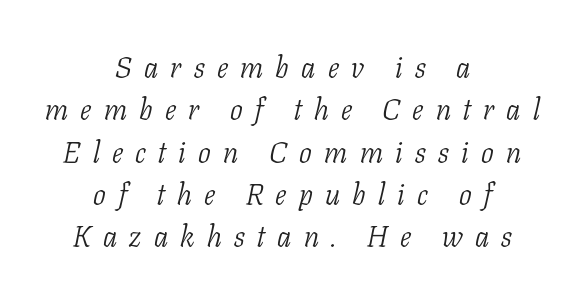
The image shows 30 px light, condensed serif type, italic (leaning right); set centered, normal line spacing (1.41x), unusually wide letter spacing (+0.41 em), not underlined; low stroke contrast and a medium x-height.
